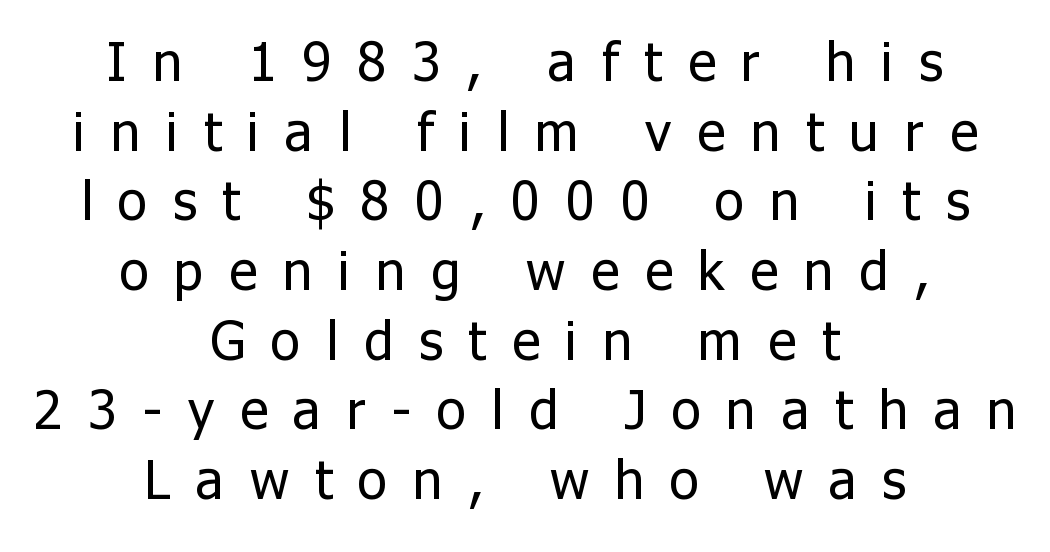
{"serif": "no", "italic": "no", "bold": "no", "weight": "regular", "width": "normal", "stroke_contrast": "low", "x_height": "medium", "monospaced": "no", "underline": "no", "align": "center", "line_spacing": "normal", "line_spacing_ratio": 1.29, "letter_spacing": "wide", "letter_spacing_em": 0.48, "glyph_px": 54}
